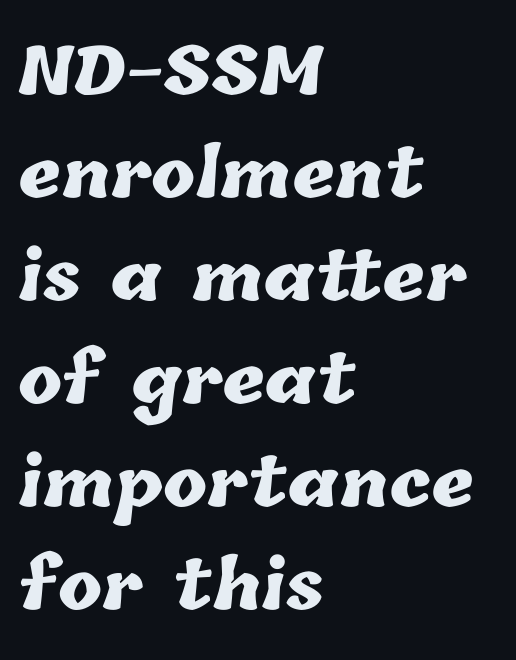
Summary of vertical rhythm: regular, with standard interline spacing. Each letter keeps its own natural width here, so spacing adapts to shape. Just letters on the line, the space beneath them empty. Default kerning and tracking; the words read as compact shapes.
